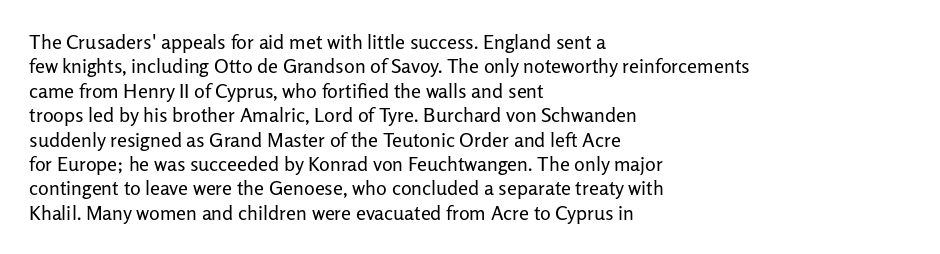
Q: Is the text bold? A: No.
Q: Is the text italic (slanted)? A: No, it is upright.
Q: Is the text underlined? A: No.
Q: How is the paragraph aligned? A: Left-aligned.
Q: Is the spacing between letters normal or unusually wide? A: Normal.
